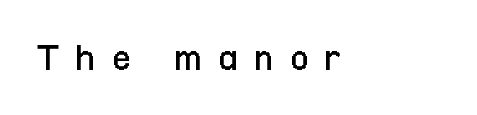
The image shows 40 px regular-weight, condensed sans-serif type, upright; set unusually wide letter spacing (+0.41 em), not underlined; low stroke contrast and a medium x-height.
